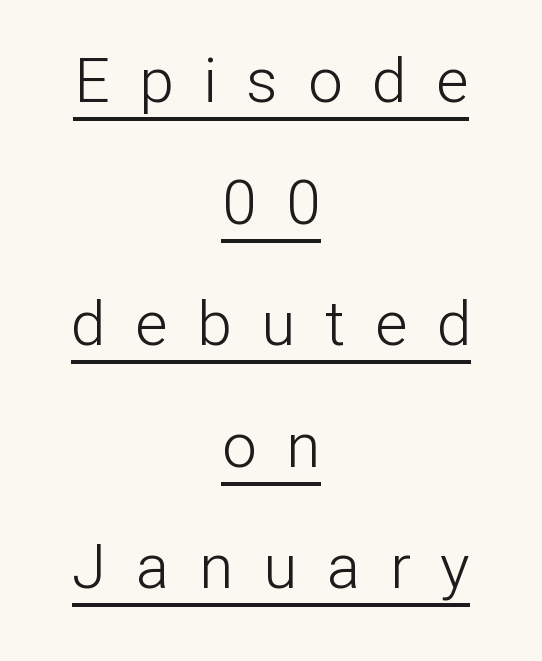
The image shows 62 px light sans-serif type, upright; set centered, loose line spacing (1.96x), unusually wide letter spacing (+0.48 em), underlined; low stroke contrast and a medium x-height.
